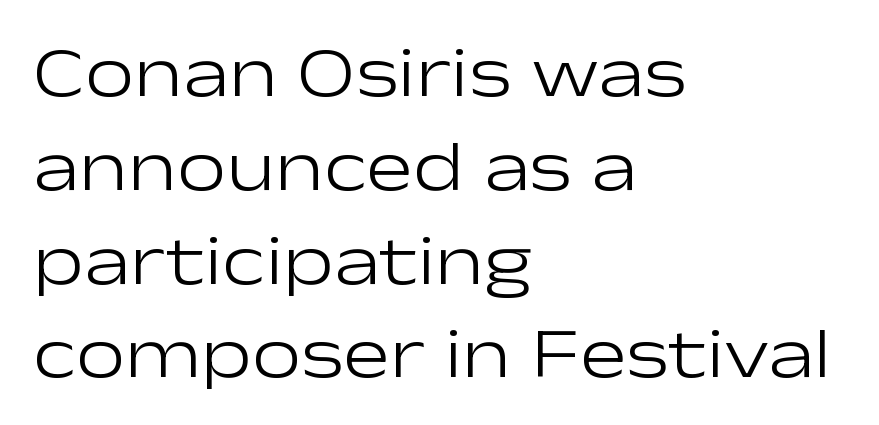
The image shows 70 px light, wide sans-serif type, upright; set left-aligned, normal line spacing (1.34x), normal letter spacing, not underlined; low stroke contrast and a medium x-height.
